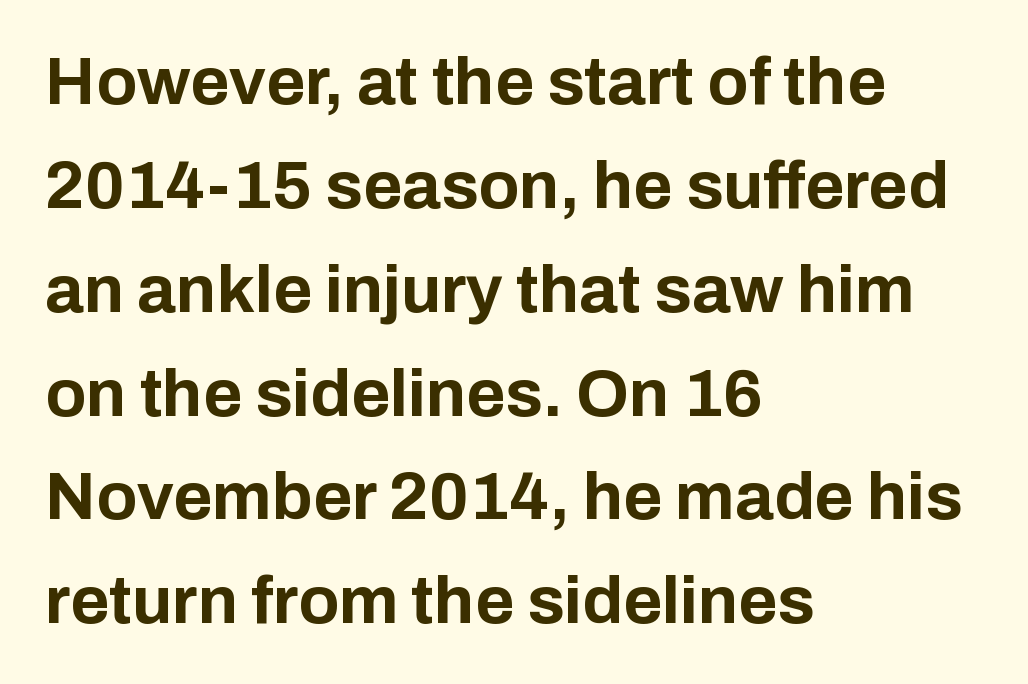
{"serif": "no", "italic": "no", "bold": "yes", "weight": "bold", "width": "normal", "stroke_contrast": "low", "x_height": "medium", "monospaced": "no", "underline": "no", "align": "left", "line_spacing": "normal", "line_spacing_ratio": 1.55, "letter_spacing": "normal", "letter_spacing_em": 0.0, "glyph_px": 67}
